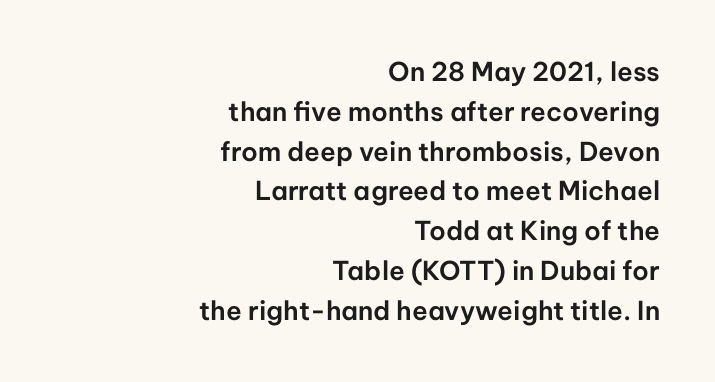
Students, observe: this is what conventionally led text looks like. Any mark beneath the type? The region is blank. The typesetter chose a ragged-left arrangement here. Here the glyphs are tracked normally, forming tight word shapes. A typesetter would mark this as roman, not italic.
